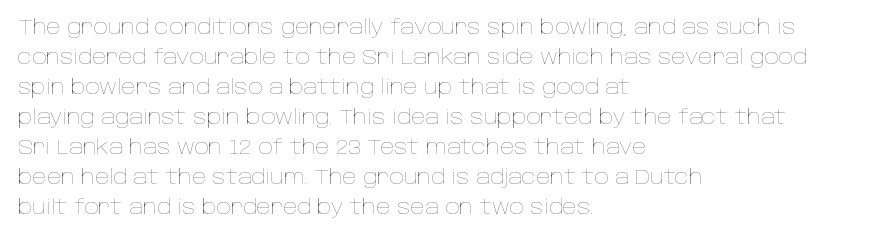
The face looks like a standard text weight, possibly lighter. A normal amount of white space separates one row of letters from the next. Line beginnings align vertically; line endings do not. The horizontal fit of the characters is conventional and even. The passage shown is not underscored anywhere.
